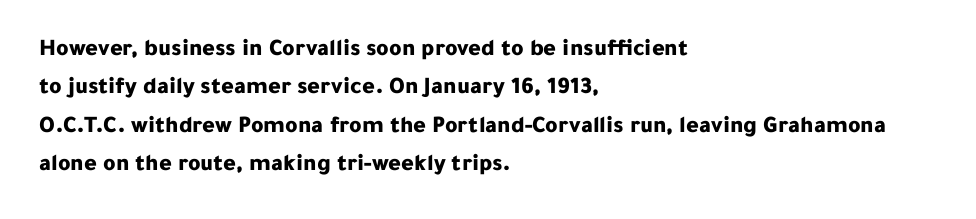
{"italic": "no", "bold": "yes", "underline": "no", "align": "left", "line_spacing": "normal", "line_spacing_ratio": 1.6, "letter_spacing": "normal", "letter_spacing_em": 0.0, "glyph_px": 24}
